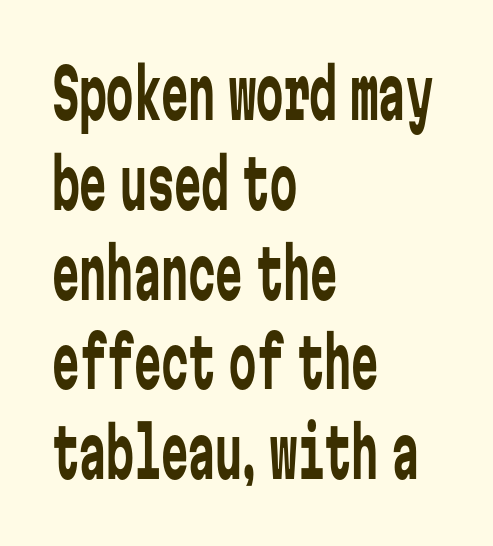
Q: Is the text bold? A: No.
Q: Is the text italic (slanted)? A: No, it is upright.
Q: Is the typeface a serif or a sans-serif typeface? A: Sans-serif.
Q: Is the text underlined? A: No.
Q: How is the paragraph aligned? A: Left-aligned.
Q: Is the spacing between letters normal or unusually wide? A: Normal.
Q: Is the spacing between lines tight, normal or loose? A: Normal.
Q: Width (condensed, normal, or wide)? A: Condensed.
Q: Stroke contrast? A: Low.
Q: x-height? A: Medium.
Q: Monospaced? A: Yes.
